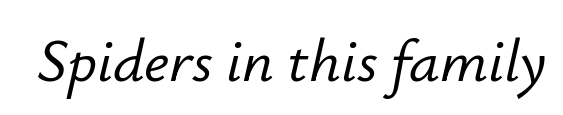
The image shows 61 px text type, italic (leaning right); set normal letter spacing, not underlined; low stroke contrast and a small x-height.
